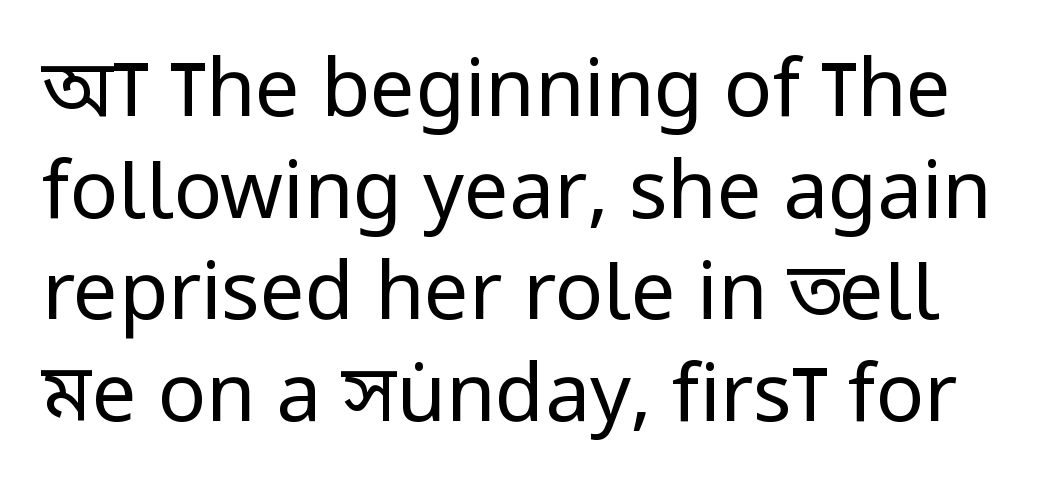
Q: Is the text bold? A: No.
Q: Is the text italic (slanted)? A: No, it is upright.
Q: Is the typeface a serif or a sans-serif typeface? A: Sans-serif.
Q: Is the text underlined? A: No.
Q: Is the spacing between letters normal or unusually wide? A: Normal.
Q: Is the spacing between lines tight, normal or loose? A: Normal.
Q: Width (condensed, normal, or wide)? A: Condensed.
Q: Stroke contrast? A: Low.
Q: x-height? A: Large.
Q: Monospaced? A: No.
